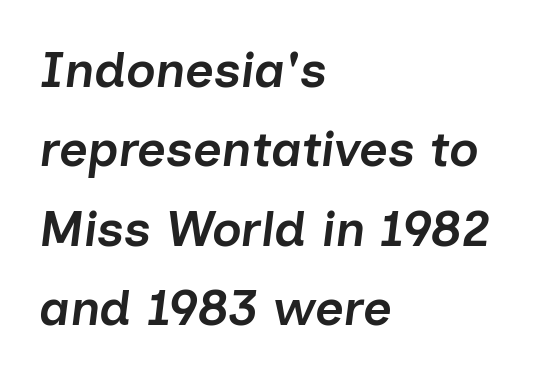
The passage shown is not underscored anywhere. Character widths vary here, with narrow letters taking less room than wide ones. Horizontal alignment here is leftward, the default for most running prose. A typesetter would call this leading conventional body-copy spacing. Emphasis by weight is partial: semibold.
